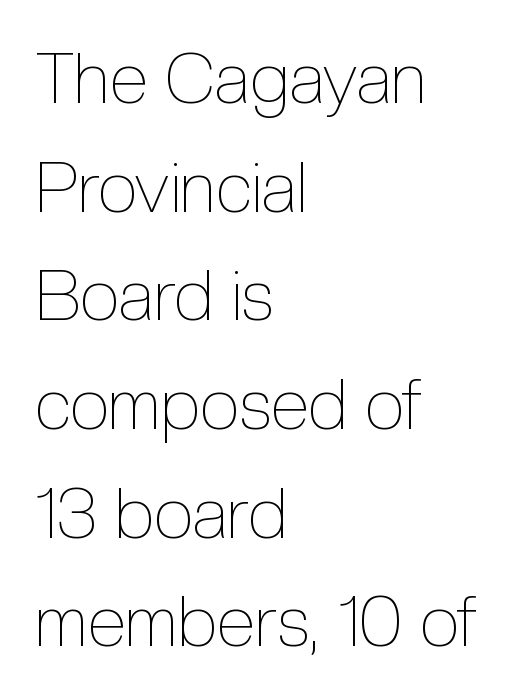
Horizontally, the lines are justified to the leading edge only. In terms of letterspacing, this is plain default setting. The rendering uses natural spacing where letterforms have individual widths. Line spacing here is normal.
